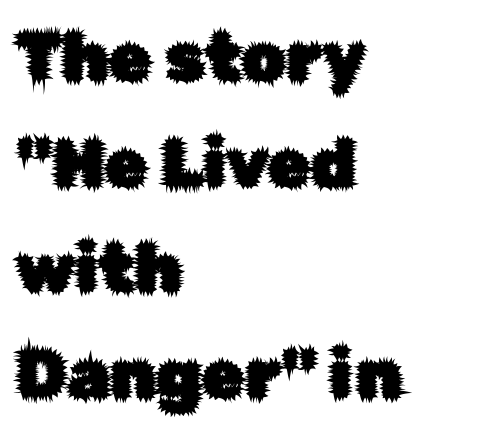
Q: Is the text italic (slanted)? A: No, it is upright.
Q: Is the typeface a serif or a sans-serif typeface? A: Sans-serif.
Q: Is the text underlined? A: No.
Q: How is the paragraph aligned? A: Left-aligned.
Q: Is the spacing between letters normal or unusually wide? A: Normal.
Q: Is the spacing between lines tight, normal or loose? A: Normal.
Q: Width (condensed, normal, or wide)? A: Normal.
Q: Stroke contrast? A: Low.
Q: x-height? A: Medium.
Q: Monospaced? A: No.
